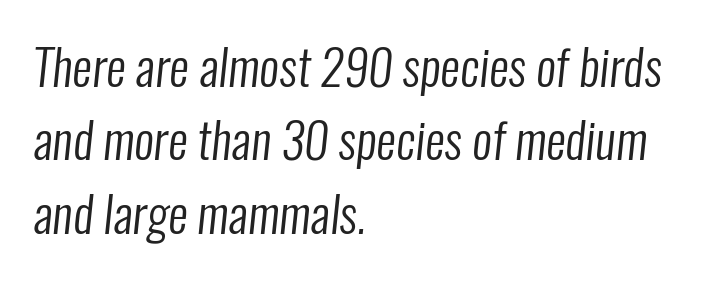
The image shows 49 px regular-weight, condensed sans-serif type; set left-aligned, normal line spacing (1.5x), normal letter spacing, not underlined; low stroke contrast and a medium x-height.
